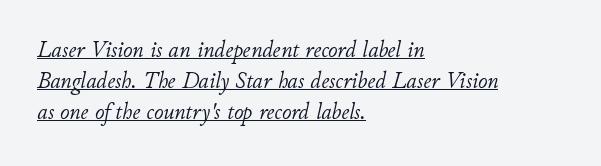
The image shows 23 px text type, italic (leaning right); set left-aligned, normal line spacing (1.34x), normal letter spacing, underlined.
